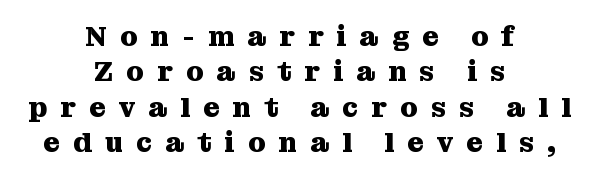
{"serif": "yes", "italic": "no", "bold": "yes", "weight": "heavy", "width": "normal", "stroke_contrast": "medium", "x_height": "medium", "monospaced": "no", "underline": "no", "align": "center", "line_spacing": "normal", "line_spacing_ratio": 1.26, "letter_spacing": "wide", "letter_spacing_em": 0.47, "glyph_px": 28}
